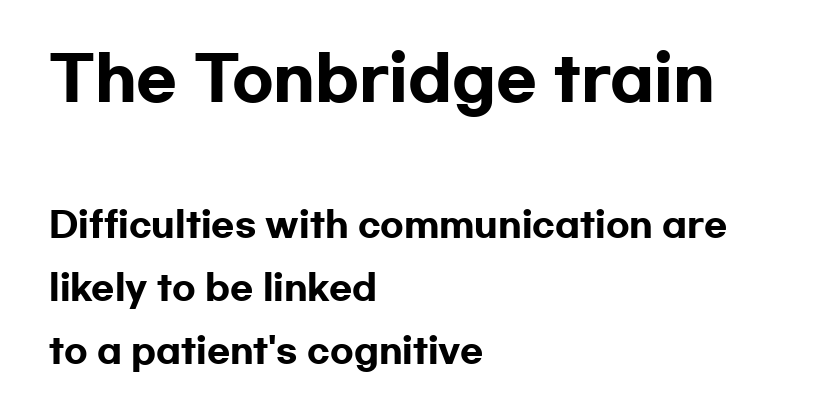
Q: Is the text bold? A: Yes.
Q: Is the text italic (slanted)? A: No, it is upright.
Q: Is the typeface a serif or a sans-serif typeface? A: Sans-serif.
Q: Is the text underlined? A: No.
Q: How is the paragraph aligned? A: Left-aligned.
Q: Is the spacing between letters normal or unusually wide? A: Normal.
Q: Which block of text is set in a larger size, the first (top) or the second (bottom)? A: The first (top) one.
Q: Width (condensed, normal, or wide)? A: Wide.
Q: Stroke contrast? A: Low.
Q: x-height? A: Medium.
Q: Monospaced? A: No.
